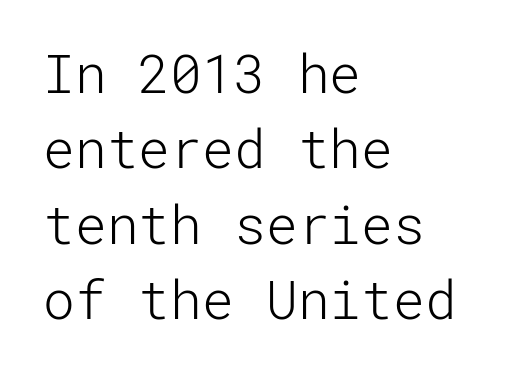
Stems and bowls with no extra thickness — not bold. Plain, unruled lines of type. This sample is left-justified, so line endings fall wherever the words run out. Between one letter and the next there's only the usual sliver of space. The vertical gap from one line to the next is medium. Regarding serifs, this sample does without them.
